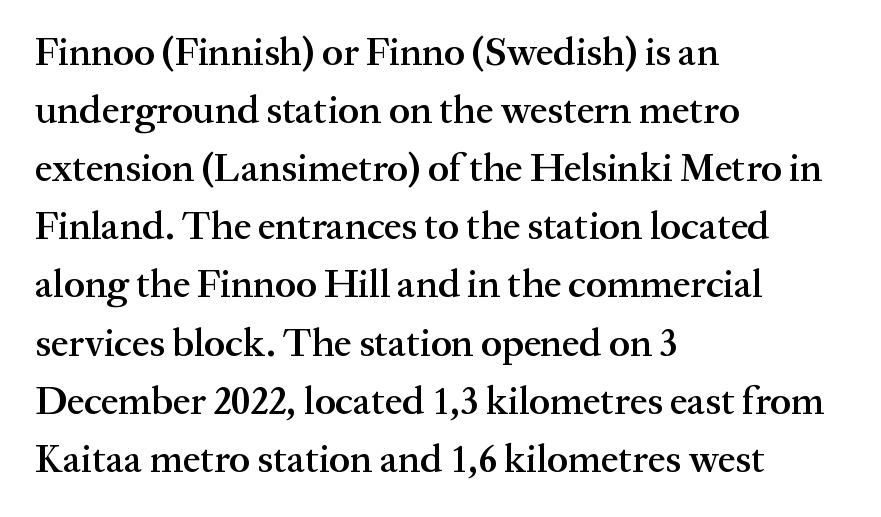
The image shows 39 px semibold serif type, upright; set left-aligned, normal line spacing (1.49x), normal letter spacing, not underlined; medium stroke contrast and a medium x-height.
